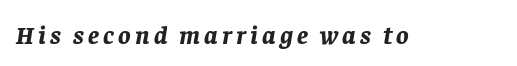
This is heavy type, rendered in bold. The gap between lines stays unmarked. The glyphs look as if they've been sheared to an angle.
